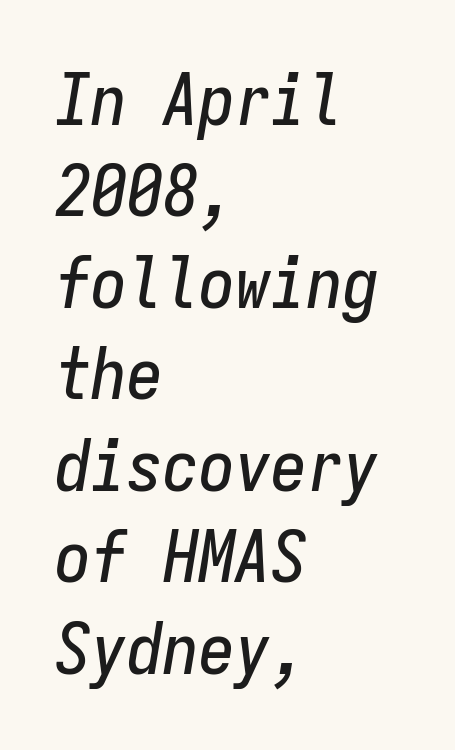
{"italic": "yes", "lean": "right", "slant_degrees": 9, "width": "condensed", "stroke_contrast": "low", "x_height": "medium", "monospaced": "yes", "underline": "no", "align": "left", "line_spacing": "normal", "line_spacing_ratio": 1.27, "letter_spacing": "normal", "letter_spacing_em": 0.0, "glyph_px": 72}
